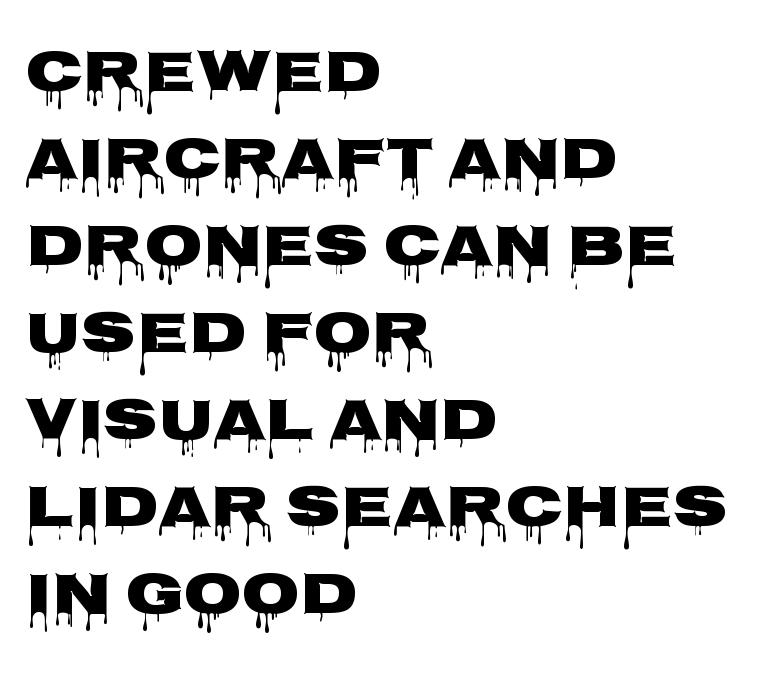
{"serif": "no", "italic": "no", "bold": "yes", "weight": "heavy", "width": "wide", "stroke_contrast": "low", "x_height": "large", "monospaced": "no", "underline": "no", "align": "left", "line_spacing": "normal", "line_spacing_ratio": 1.45, "letter_spacing": "normal", "letter_spacing_em": 0.0, "glyph_px": 60}
